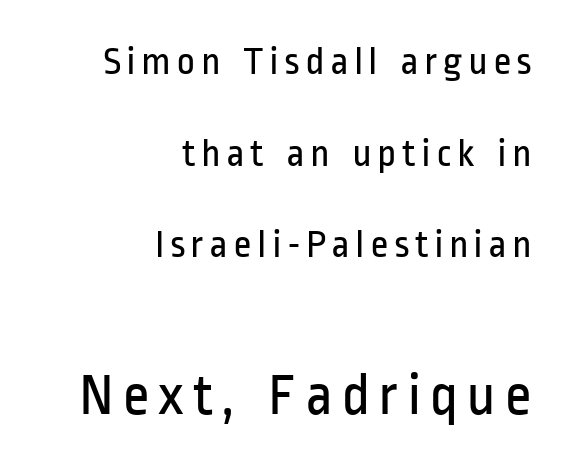
The image shows 60 px regular-weight, condensed sans-serif type, upright; set right-aligned, loose line spacing (2.29x), not underlined; the second (bottom) block is 1.5x larger; low stroke contrast and a medium x-height.
